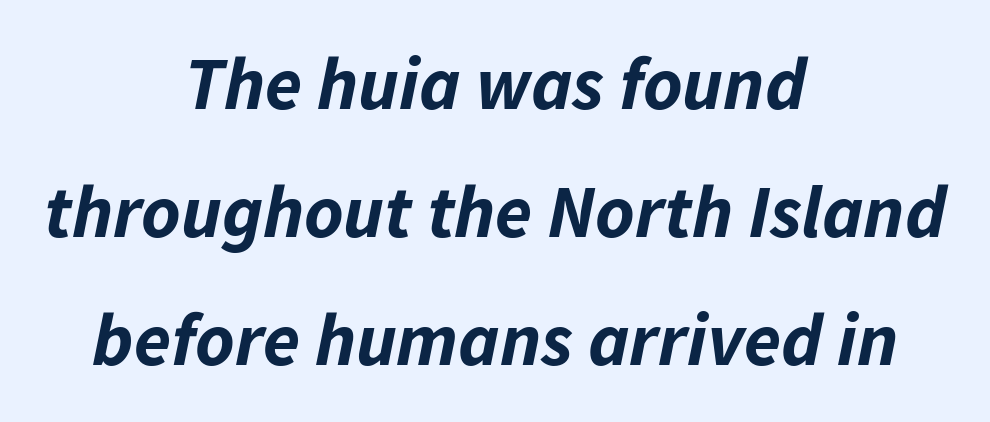
{"italic": "yes", "lean": "right", "slant_degrees": 11, "bold": "yes", "weight": "bold", "width": "normal", "stroke_contrast": "low", "x_height": "medium", "monospaced": "no", "underline": "no", "align": "center", "line_spacing_ratio": 1.71, "letter_spacing": "normal", "letter_spacing_em": 0.0, "glyph_px": 75}
